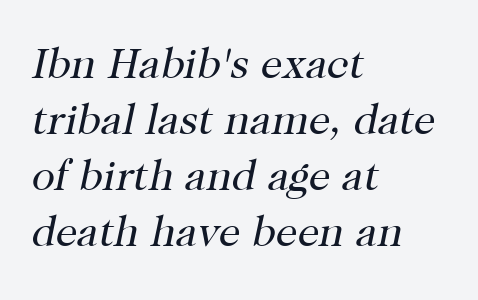
Tracking here is standard; glyphs follow each other at the usual distance. Anything drawn beneath the words? Only blank space. Horizontal alignment here is leftward, the default for most running prose. Varying glyph widths throughout — classic text-font behaviour. You can tell from the footed stems that serif type was used.
